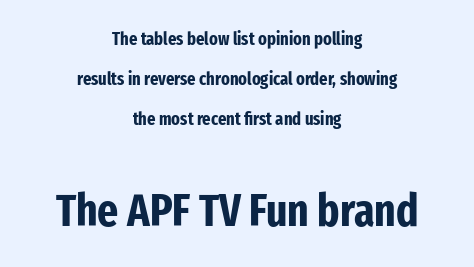
If you folded the block vertically in half, each line would mirror itself in length. The block of text is sparse from top to bottom, with ample space between rows. These lines keep a tight, regular rhythm from letter to letter. Caption: upper text group reduced, lower text group enlarged.
